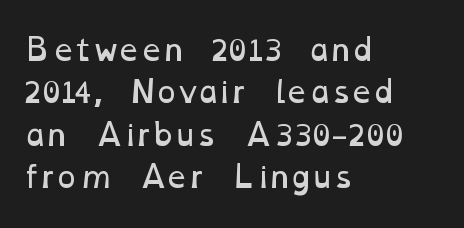
{"bold": "no", "weight": "regular", "width": "wide", "stroke_contrast": "low", "x_height": "medium", "monospaced": "no", "underline": "no", "align": "left", "line_spacing": "normal", "line_spacing_ratio": 1.46, "letter_spacing": "normal", "letter_spacing_em": 0.0, "glyph_px": 29}
